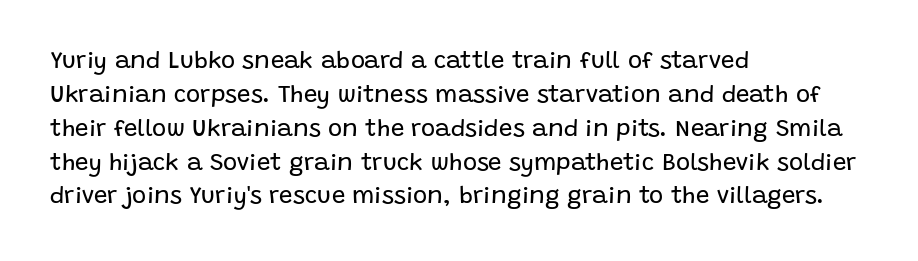
Decoration check: the copy has no underline. Teacher's note: observe the even left margin — that is flush-left alignment. Interline gaps are of average width in this sample. No chunkiness to these letters — they're not bold. These lines were composed using upright roman letters.
